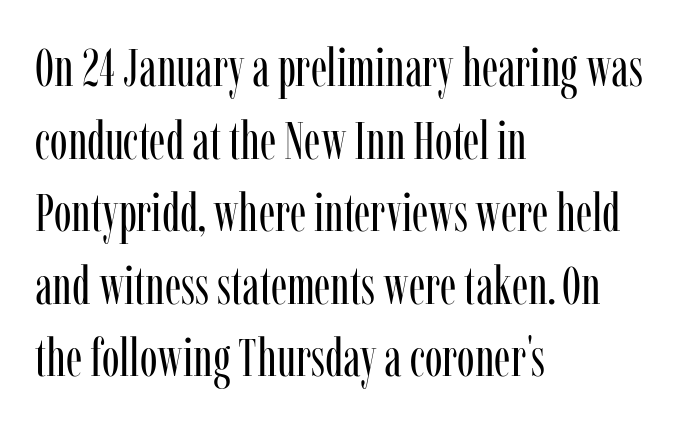
{"serif": "yes", "italic": "no", "bold": "no", "weight": "regular", "width": "condensed", "stroke_contrast": "low", "x_height": "medium", "monospaced": "no", "underline": "no", "align": "left", "line_spacing": "normal", "line_spacing_ratio": 1.37, "letter_spacing": "normal", "letter_spacing_em": 0.0, "glyph_px": 53}
